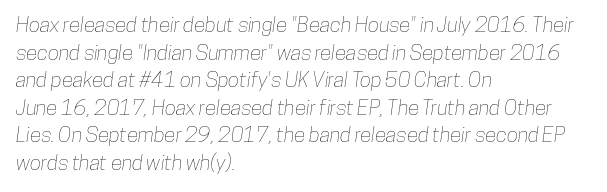
The image shows 21 px text type; set left-aligned, normal line spacing (1.31x), normal letter spacing, not underlined.
